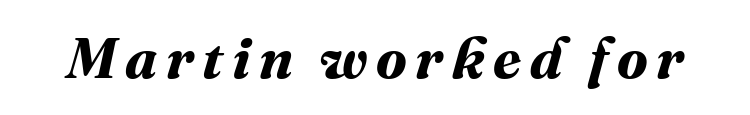
The strip under each line holds only bare page. Spacing verdict: proportional, widths tailored to each character. A dark, heavy texture on the line: the type is bold.
